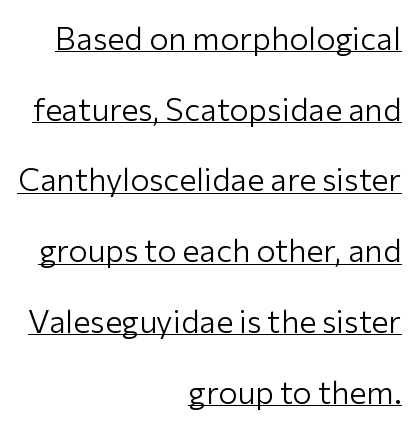
Ascenders rise straight up at ninety degrees. You can see a thin bar hugging the bottom of the glyphs. Think standard paragraph weight, or any step lighter than that. Layout note: lines flush right.
